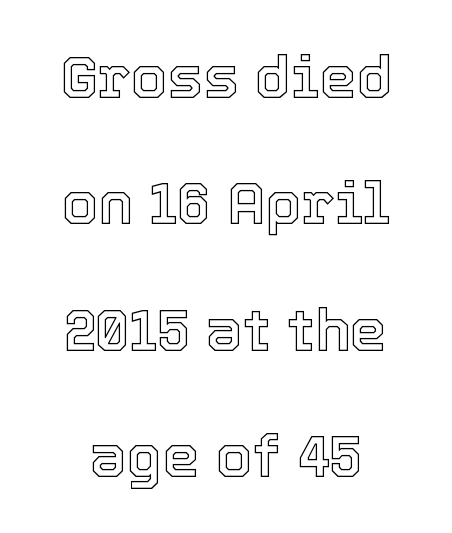
The image shows 59 px text type, upright; set loose line spacing (2.14x), normal letter spacing, not underlined; a medium x-height.
